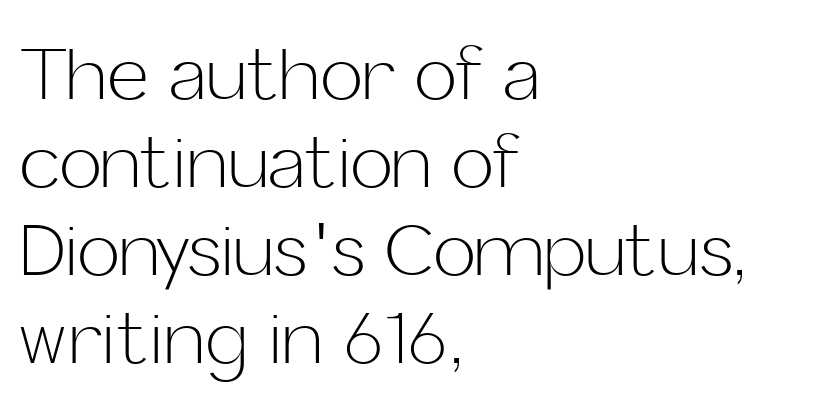
The image shows 71 px light sans-serif type, upright; set left-aligned, line spacing 1.24x, normal letter spacing, not underlined; low stroke contrast and a medium x-height.
